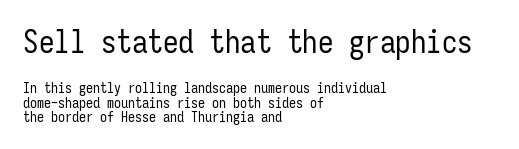
{"serif": "no", "italic": "no", "bold": "no", "weight": "regular", "width": "condensed", "stroke_contrast": "low", "x_height": "medium", "monospaced": "yes", "underline": "no", "align": "left", "line_spacing": "tight", "line_spacing_ratio": 1.02, "letter_spacing": "normal", "letter_spacing_em": 0.0, "larger_block": "first", "size_ratio": 2.21, "glyph_px": 31}
